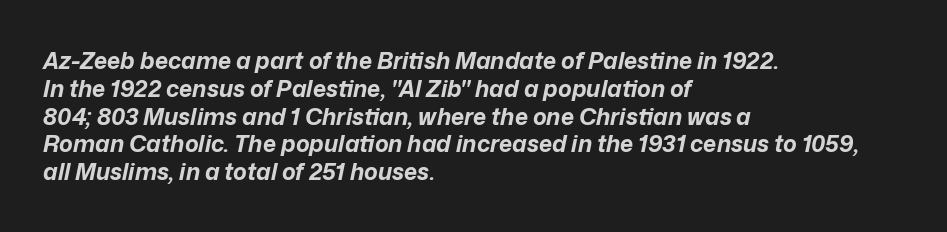
Alignment: flush left. Lines of text with bare space underneath. The letters are bold, with thick, heavy strokes. Inter-character spacing is left at the font's built-in metrics. Slant detected: the letters are inclined.
